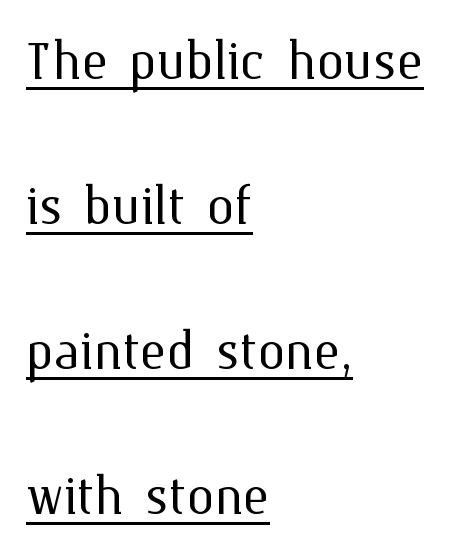
{"italic": "no", "bold": "no", "weight": "light", "width": "normal", "stroke_contrast": "medium", "x_height": "medium", "monospaced": "no", "underline": "yes", "align": "left", "line_spacing": "loose", "line_spacing_ratio": 2.07, "letter_spacing": "normal", "letter_spacing_em": 0.0, "glyph_px": 70}
